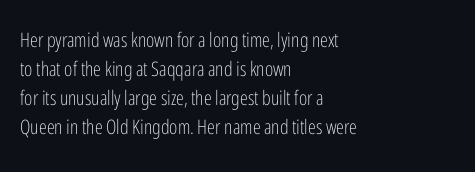
The image shows 20 px text type, upright; set left-aligned, normal line spacing (1.45x), normal letter spacing, not underlined.
